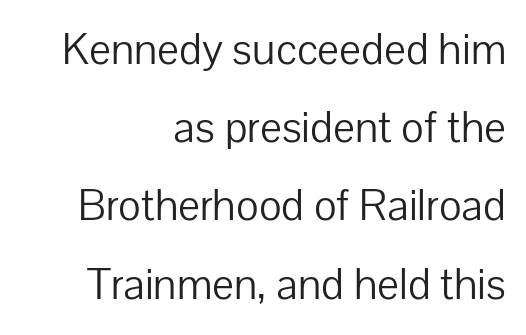
Observe the absence of serifs on each vertical stroke in this sample. Stems here are at most as thick as an everyday book face. The compositor pushed each line to the right boundary. Honestly, the letter spacing is just normal — you wouldn't notice it.
